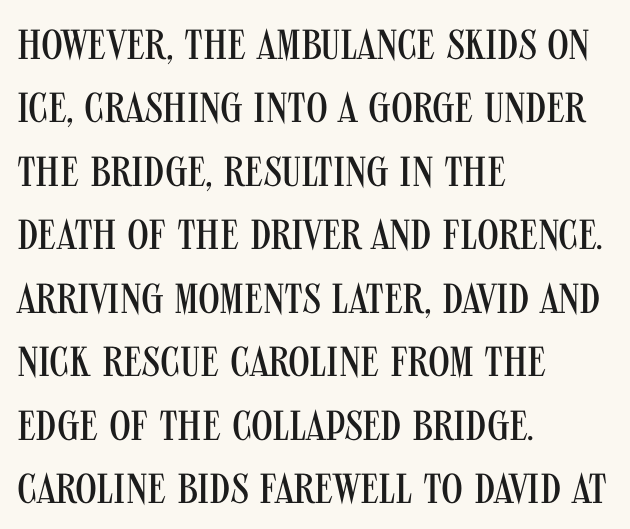
A typesetter would call this leading conventional body-copy spacing. Check where the strokes stop: nothing finishes them off — pure sans. Varying glyph widths throughout — classic text-font behaviour. Does the copy run flush right? No — it runs flush left. The gaps between neighbouring characters are ordinary and unremarkable.
